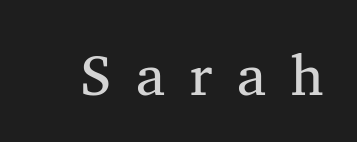
The letters carry serifs — small finishing strokes at the ends of their stems. Rule under the text: the space is simply empty. Someone cranked the tracking dial way up on this one. No chunkiness to these letters — they're not bold.
